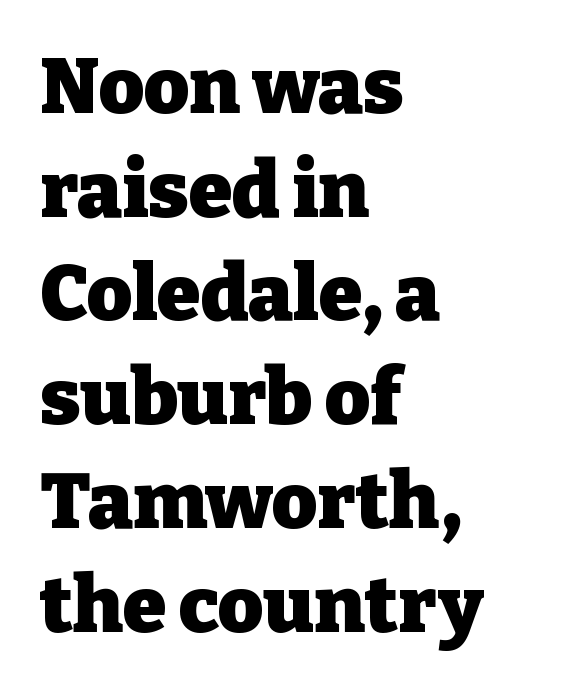
The image shows 78 px heavy serif type, upright; set left-aligned, normal line spacing (1.33x), normal letter spacing, not underlined; low stroke contrast and a medium x-height.
